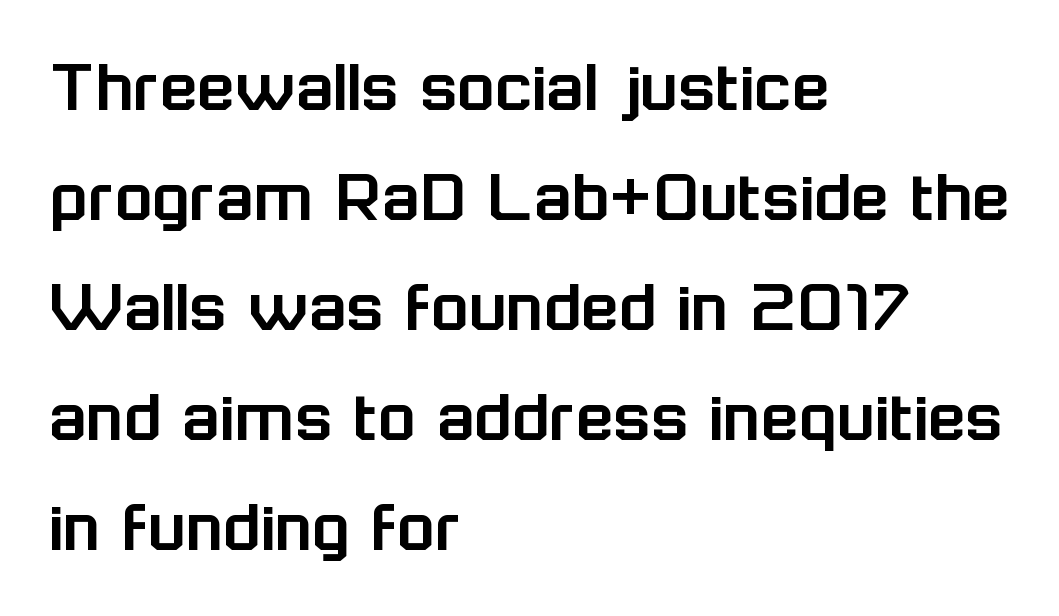
The image shows 78 px sans-serif type, upright; set left-aligned, normal line spacing (1.41x), normal letter spacing, not underlined; low stroke contrast and a medium x-height.
